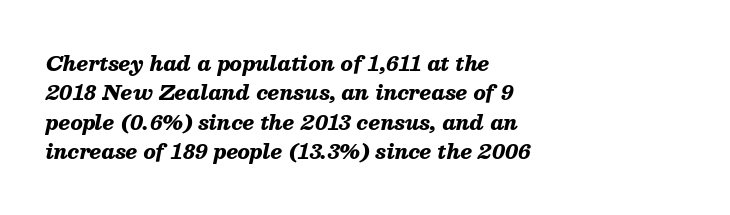
The image shows 20 px bold type, italic (leaning right); set left-aligned, normal line spacing (1.47x), normal letter spacing, not underlined.
